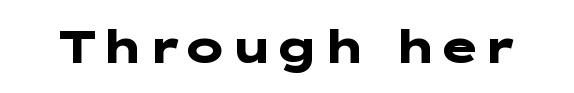
Check the space under the baseline: it is left empty. Classification — sans serif. Posture: straight, roman, zero tilt. The rendering uses a bold face; every stroke is thick and dark.
